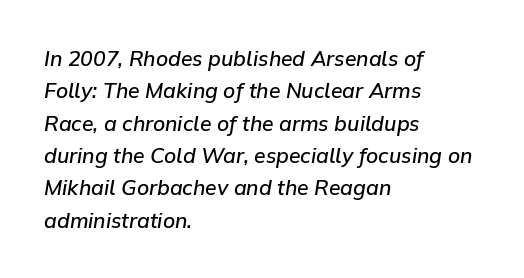
Rule under the text: the space is simply empty. Tracking here is standard; glyphs follow each other at the usual distance. Regular leading. Does the weight exceed regular? Yes, but only to semibold. The whole block is typeset with a tilt. If you drew a ruler down the left edge, every line would touch it.
